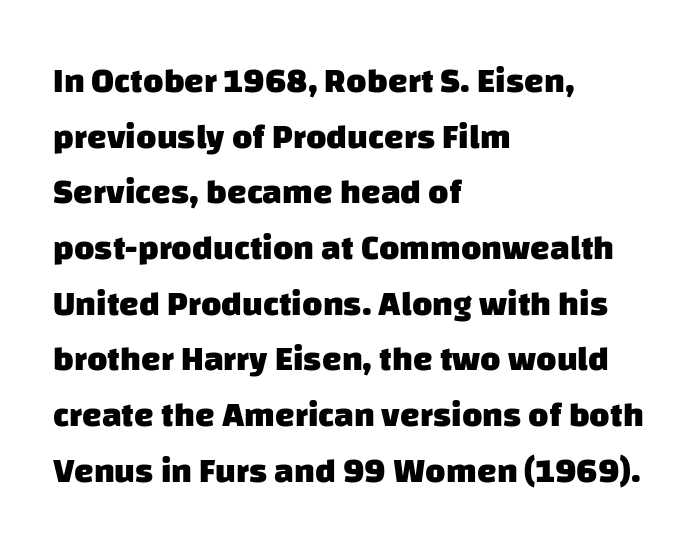
Compared with typical body copy, the letter spacing here is the same. A sans-serif font was chosen for this passage. A bare baseline throughout the passage. Weight: bold.
